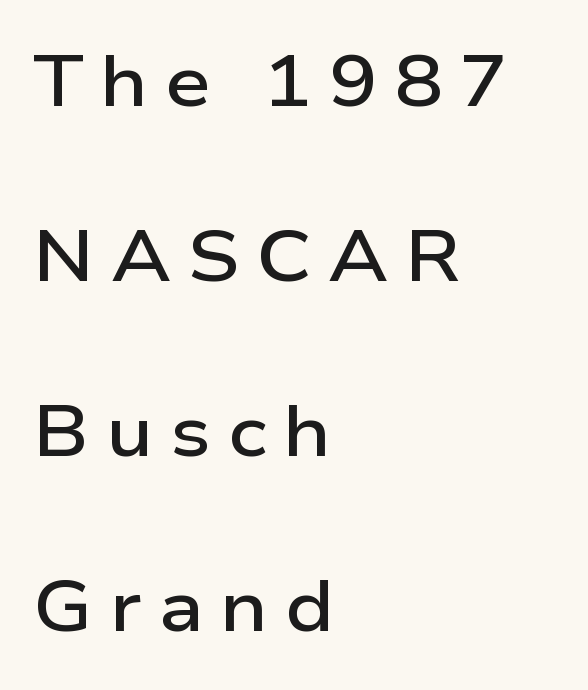
The image shows 72 px semibold, wide sans-serif type, upright; set left-aligned, loose line spacing (2.43x), unusually wide letter spacing (+0.23 em), not underlined; low stroke contrast and a medium x-height.
